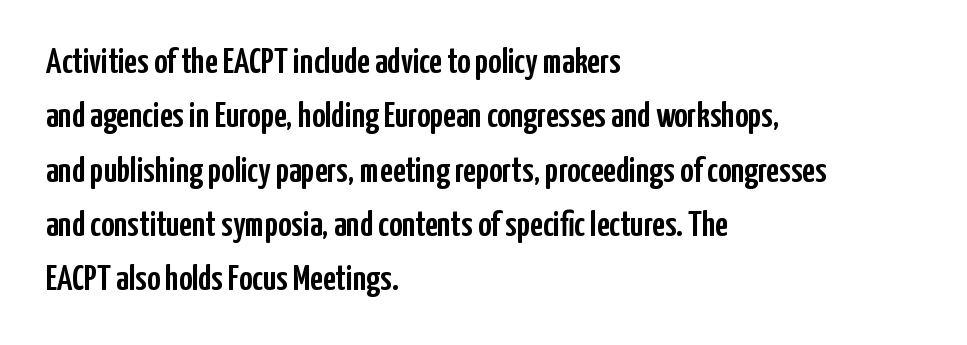
{"serif": "no", "italic": "no", "width": "condensed", "stroke_contrast": "low", "x_height": "medium", "monospaced": "no", "underline": "no", "align": "left", "line_spacing": "normal", "line_spacing_ratio": 1.51, "letter_spacing": "normal", "letter_spacing_em": 0.0, "glyph_px": 36}
